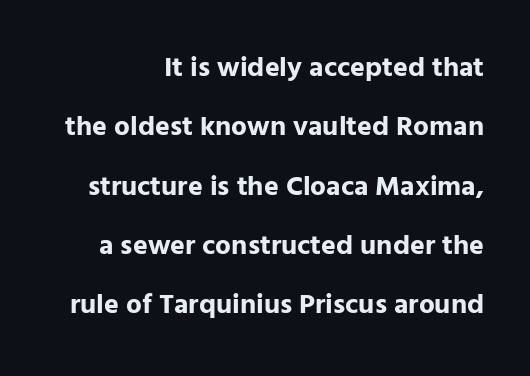
The image shows 28 px bold sans-serif type, upright; set right-aligned, loose line spacing (2.12x), normal letter spacing, not underlined; low stroke contrast and a medium x-height.
